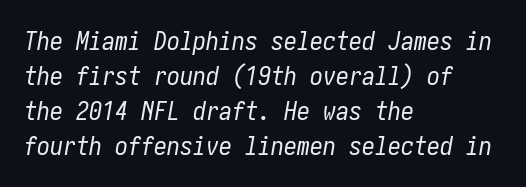
Q: Is the text bold? A: No.
Q: Is the text italic (slanted)? A: Yes, it leans right by about 10 degrees.
Q: Is the text underlined? A: No.
Q: How is the paragraph aligned? A: Left-aligned.
Q: Is the spacing between letters normal or unusually wide? A: Normal.
Q: Is the spacing between lines tight, normal or loose? A: Normal.
